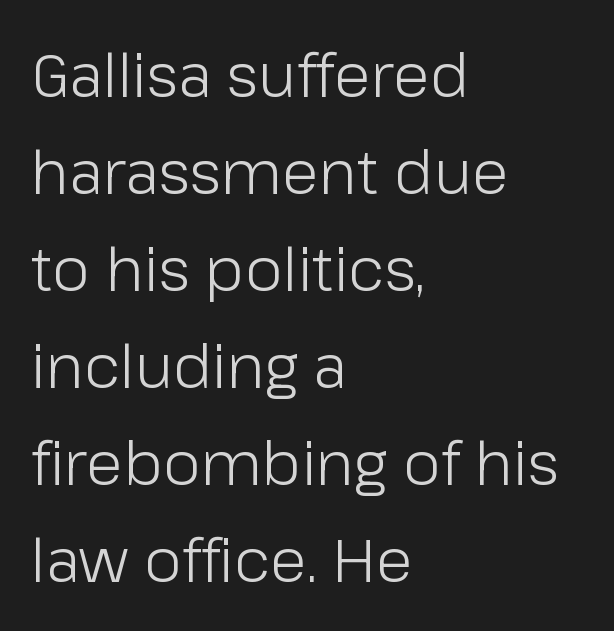
A classic flush-left, rag-right setting is used for this passage. Weight: in the light-to-regular range. The specimen omits any rule beneath the text block's lines. These lines are rendered in a variable-pitch font. The type family on display is of the sans-serif kind.
